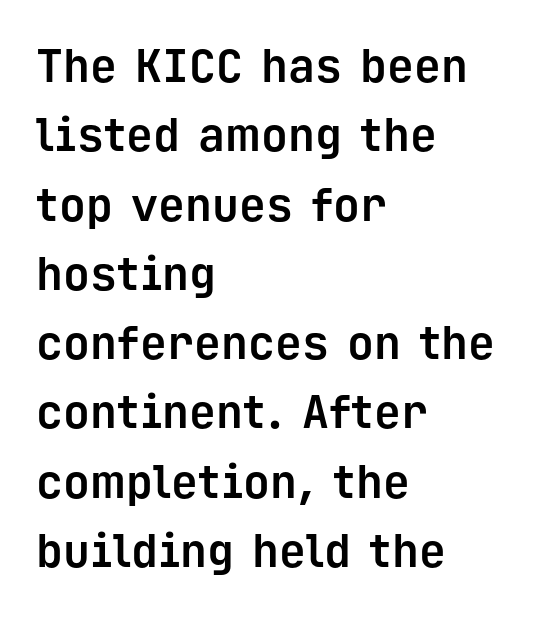
Q: Is the text bold? A: Yes.
Q: Is the text italic (slanted)? A: No, it is upright.
Q: Is the typeface a serif or a sans-serif typeface? A: Sans-serif.
Q: Is the text underlined? A: No.
Q: How is the paragraph aligned? A: Left-aligned.
Q: Is the spacing between letters normal or unusually wide? A: Normal.
Q: Is the spacing between lines tight, normal or loose? A: Normal.
Q: Width (condensed, normal, or wide)? A: Normal.
Q: Stroke contrast? A: Low.
Q: x-height? A: Medium.
Q: Monospaced? A: Yes.
